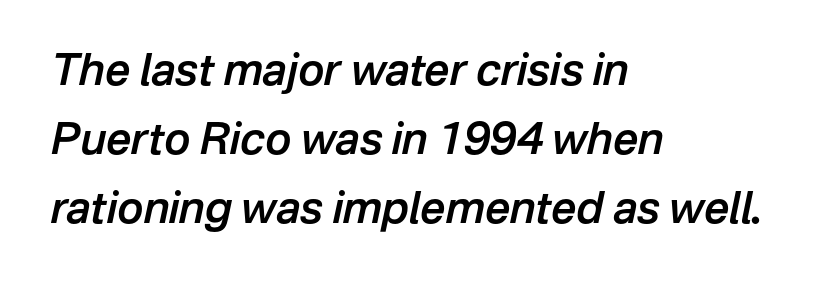
What's the leading like? Ordinary, nothing unusual. The line texture is even and compact thanks to regular tracking. The foot of each line stays bare and open. Strokes here are thickened, but only to semibold level. Caption: multi-line text, flush left, ragged right.
